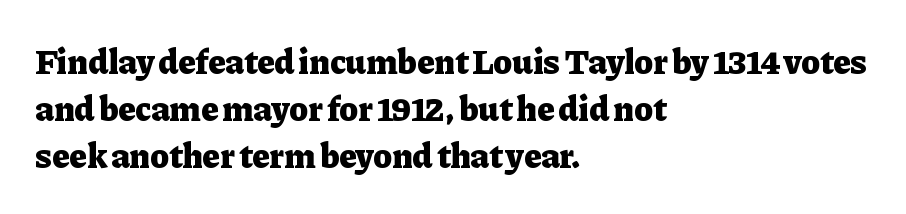
{"serif": "yes", "italic": "no", "bold": "yes", "weight": "heavy", "width": "normal", "stroke_contrast": "low", "x_height": "medium", "monospaced": "no", "underline": "no", "align": "left", "line_spacing": "normal", "line_spacing_ratio": 1.34, "letter_spacing": "normal", "letter_spacing_em": 0.0, "glyph_px": 35}
